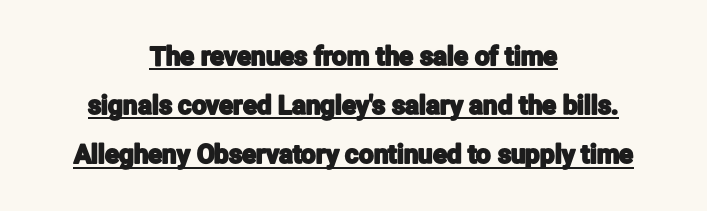
Q: Is the text italic (slanted)? A: No, it is upright.
Q: Is the text underlined? A: Yes.
Q: How is the paragraph aligned? A: Centered.
Q: Is the spacing between letters normal or unusually wide? A: Normal.
